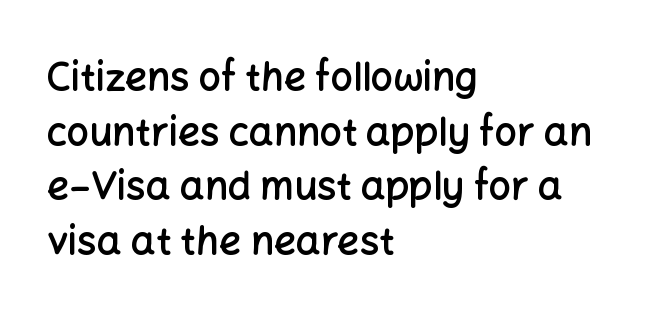
Q: Is the text bold? A: Semi-bold.
Q: Is the text italic (slanted)? A: No, it is upright.
Q: Is the typeface a serif or a sans-serif typeface? A: Sans-serif.
Q: Is the text underlined? A: No.
Q: How is the paragraph aligned? A: Left-aligned.
Q: Is the spacing between letters normal or unusually wide? A: Normal.
Q: Is the spacing between lines tight, normal or loose? A: Normal.
Q: Width (condensed, normal, or wide)? A: Normal.
Q: Stroke contrast? A: Low.
Q: x-height? A: Medium.
Q: Monospaced? A: No.
